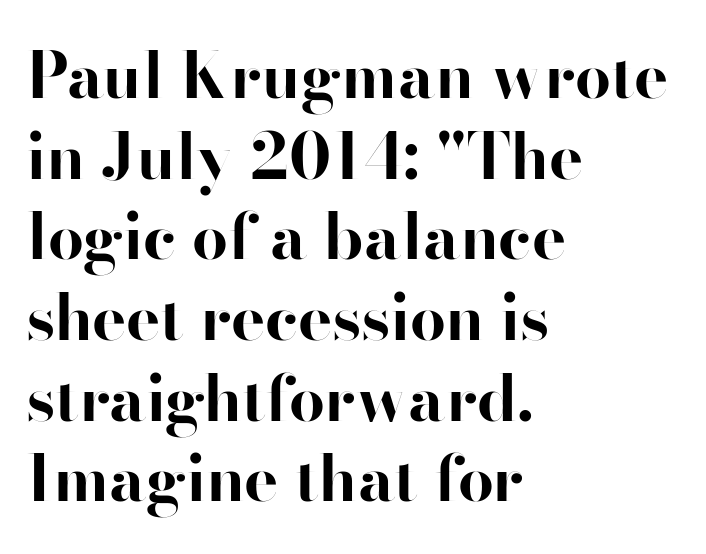
Default kerning and tracking; the words read as compact shapes. The passage shown is typed in a proportional face where columns would drift. A typesetter would label this face a sans. Evenly set lines give the paragraph a standard silhouette.
